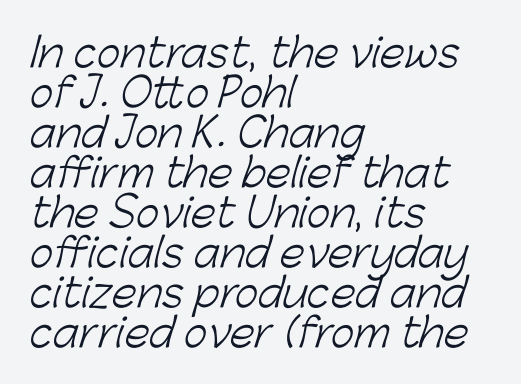
Q: Is the text bold? A: No.
Q: Is the typeface a serif or a sans-serif typeface? A: Sans-serif.
Q: Is the text underlined? A: No.
Q: How is the paragraph aligned? A: Left-aligned.
Q: Is the spacing between letters normal or unusually wide? A: Normal.
Q: Is the spacing between lines tight, normal or loose? A: Tight.
Q: Width (condensed, normal, or wide)? A: Normal.
Q: Stroke contrast? A: Low.
Q: x-height? A: Medium.
Q: Monospaced? A: No.
